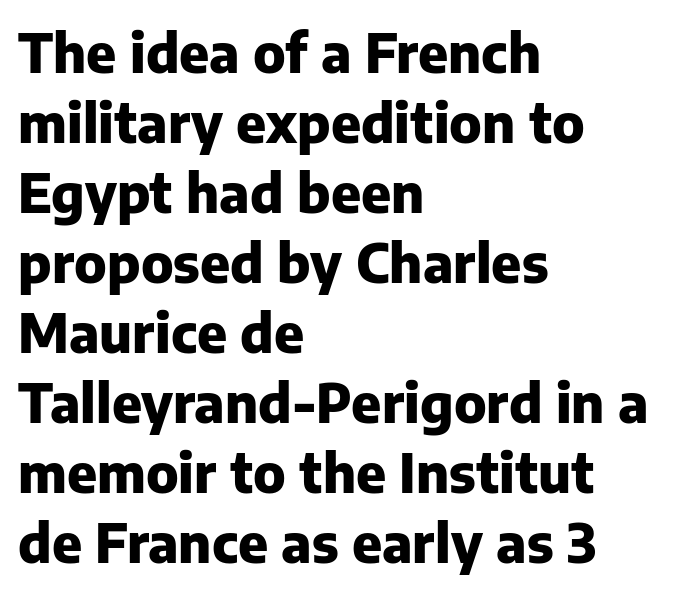
Q: Is the text bold? A: Yes.
Q: Is the text italic (slanted)? A: No, it is upright.
Q: Is the typeface a serif or a sans-serif typeface? A: Sans-serif.
Q: Is the text underlined? A: No.
Q: How is the paragraph aligned? A: Left-aligned.
Q: Is the spacing between letters normal or unusually wide? A: Normal.
Q: Is the spacing between lines tight, normal or loose? A: Normal.
Q: Width (condensed, normal, or wide)? A: Normal.
Q: Stroke contrast? A: Low.
Q: x-height? A: Medium.
Q: Monospaced? A: No.
